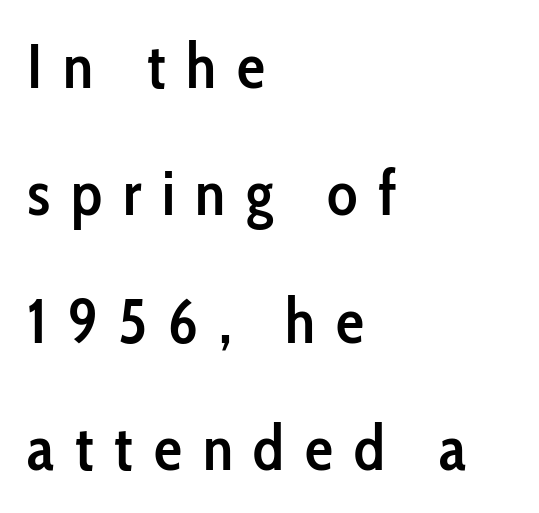
The typography opts for an upright posture over an oblique one. There is plenty of visible air inserted between adjacent glyphs. Think of a printed novel: that variable character pitch is what you see here. Where is the straight margin? On the left. Quick note: interline space is abundant. These words are printed semibold, heavier than regular yet not bold.
